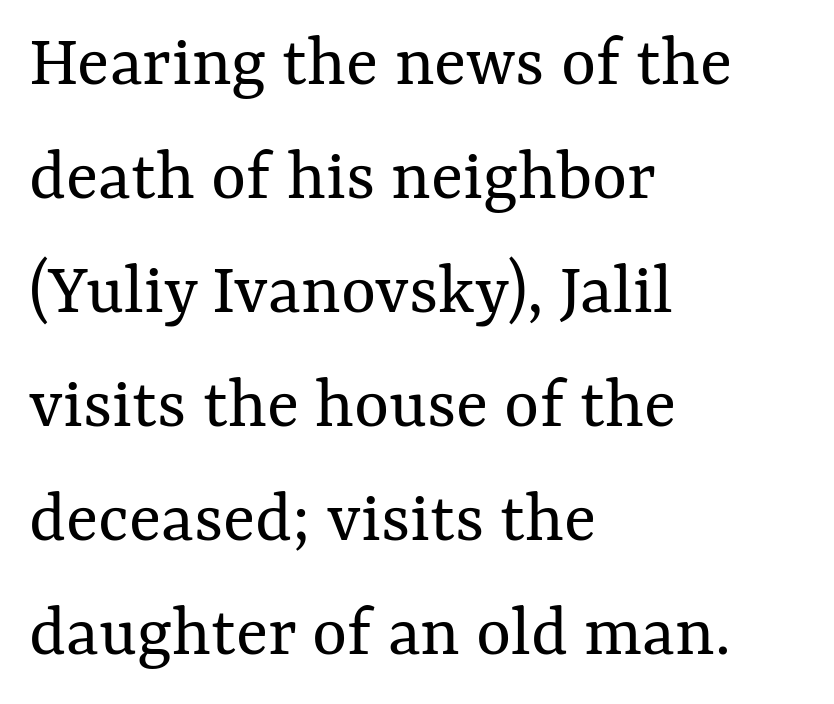
Q: Is the text bold? A: No.
Q: Is the text italic (slanted)? A: No, it is upright.
Q: Is the text underlined? A: No.
Q: How is the paragraph aligned? A: Left-aligned.
Q: Is the spacing between letters normal or unusually wide? A: Normal.
Q: Is the spacing between lines tight, normal or loose? A: Normal.
Q: Width (condensed, normal, or wide)? A: Normal.
Q: Stroke contrast? A: Medium.
Q: x-height? A: Medium.
Q: Monospaced? A: No.
